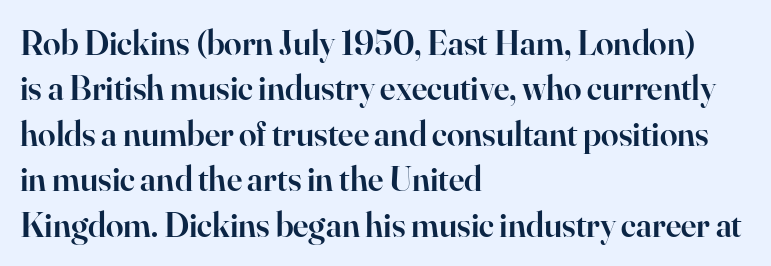
The image shows 35 px semibold serif type, upright; set left-aligned, normal line spacing (1.3x), normal letter spacing, not underlined; high stroke contrast and a small x-height.
